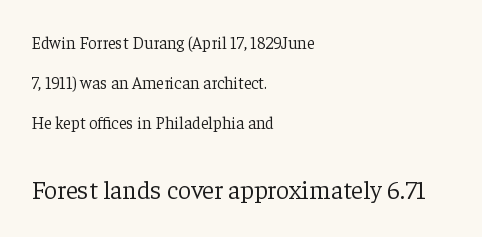
Leftover space on each line is placed entirely after the last word. Counters stay open thanks to moderate or lighter strokes. Rows of type keep a wide berth in the vertical direction. The zone under the glyphs is completely vacant. Rendered with straight, roman letterforms. Inter-character spacing is left at the font's built-in metrics.
